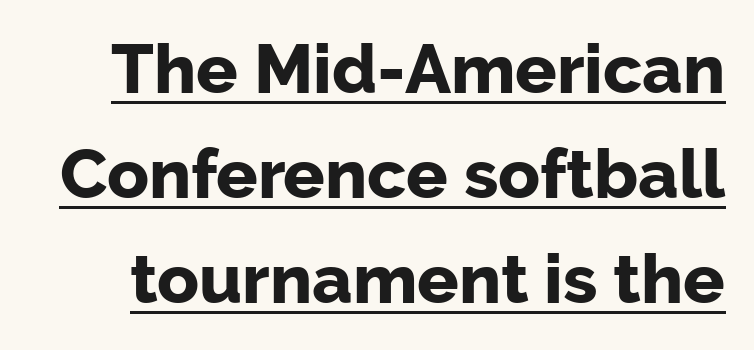
The image shows 69 px bold sans-serif type, upright; set normal line spacing (1.52x), normal letter spacing, underlined; low stroke contrast and a medium x-height.
